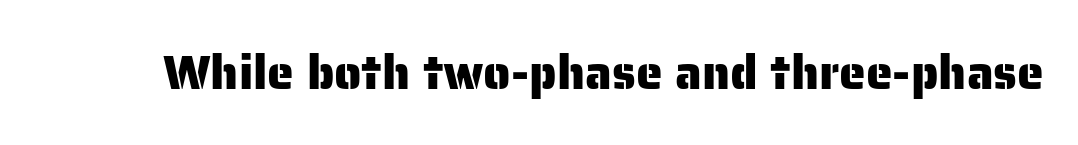
Inter-character spacing is left at the font's built-in metrics. The typography opts for an upright posture over an oblique one. Underline: absent. What kind of face is this? One without serifs — a sans. You could not count columns in this text — the font is proportionally spaced.
